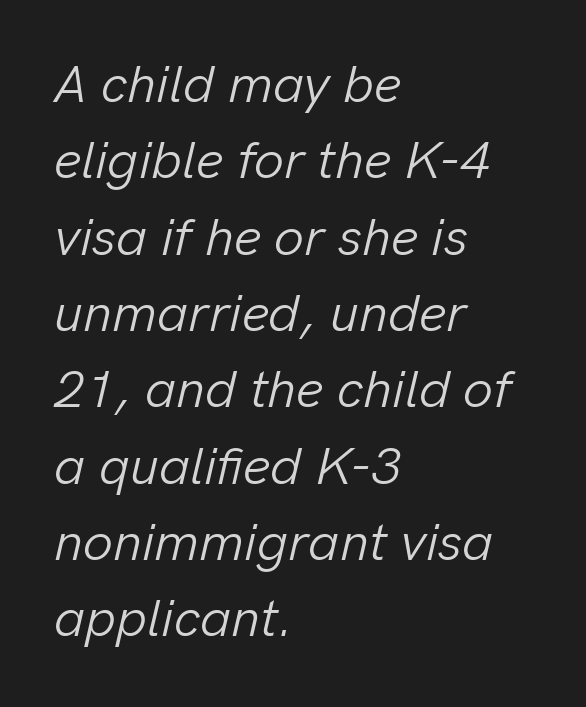
{"italic": "yes", "lean": "right", "slant_degrees": 13, "bold": "no", "weight": "light", "width": "normal", "stroke_contrast": "low", "x_height": "medium", "monospaced": "no", "underline": "no", "align": "left", "line_spacing": "normal", "line_spacing_ratio": 1.44, "letter_spacing": "normal", "letter_spacing_em": 0.0, "glyph_px": 53}
